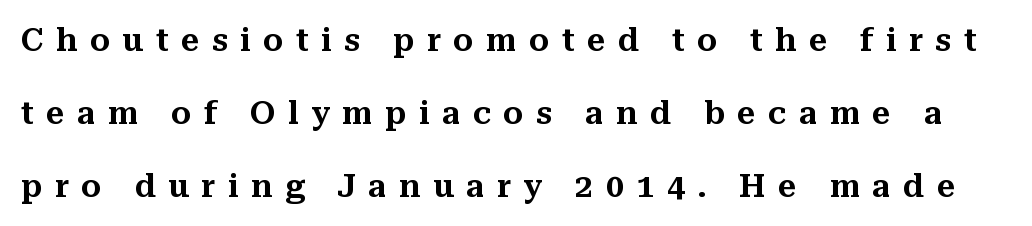
The image shows 32 px serif type, upright; set loose line spacing (2.28x), unusually wide letter spacing (+0.39 em), not underlined; medium stroke contrast and a medium x-height.
